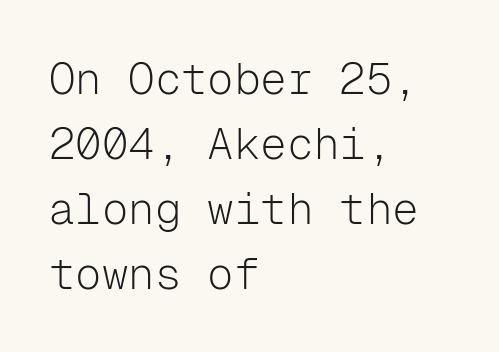
Q: Is the text bold? A: No.
Q: Is the text italic (slanted)? A: No, it is upright.
Q: Is the typeface a serif or a sans-serif typeface? A: Sans-serif.
Q: Is the text underlined? A: No.
Q: How is the paragraph aligned? A: Left-aligned.
Q: Is the spacing between letters normal or unusually wide? A: Normal.
Q: Is the spacing between lines tight, normal or loose? A: Normal.
Q: Width (condensed, normal, or wide)? A: Normal.
Q: Stroke contrast? A: Low.
Q: x-height? A: Medium.
Q: Monospaced? A: Yes.
